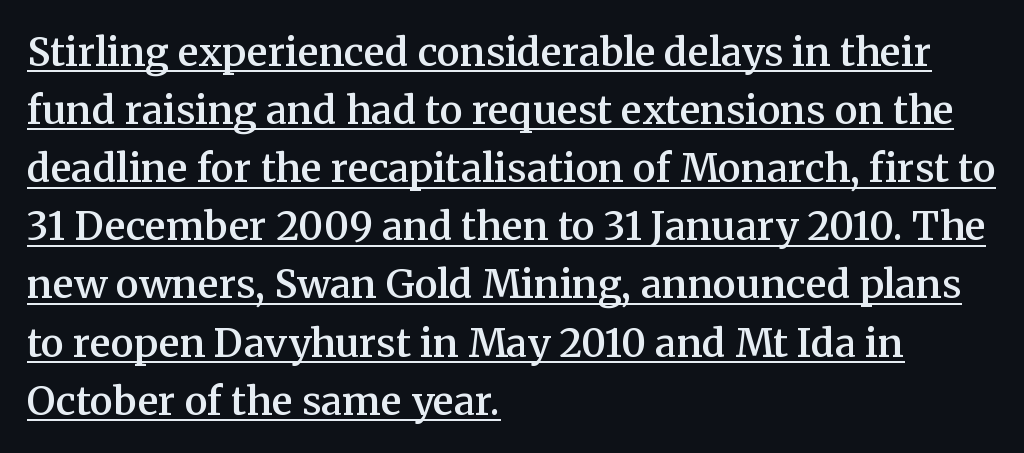
Emphasis is given by a line drawn under the lettering. The type sits square on the baseline with zero lean. Regular leading. Observe the ordinary spacing: letters are neighbours, not strangers. The font family rendered here belongs to the serif group. The font is running at a semibold setting, under full bold.
